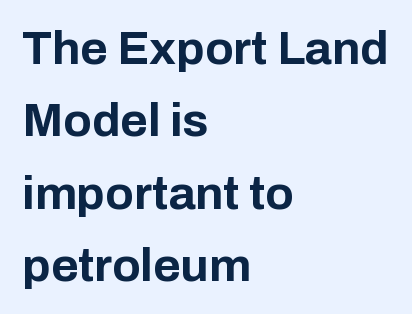
Every character sits straight up, as roman type does. Students, observe: this is what conventionally led text looks like. The type is set solid horizontally, with unmodified tracking. Is the block centered? No — it sits flush against the left margin. Check where the strokes stop: nothing finishes them off — pure sans. In terms of weight, the rendering is a true, heavy bold.
